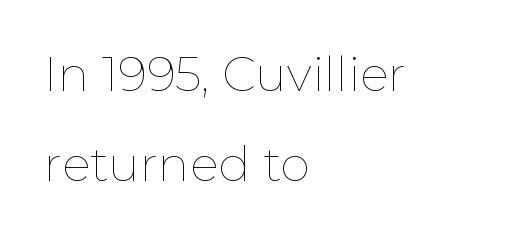
{"italic": "no", "bold": "no", "weight": "thin", "width": "normal", "stroke_contrast": "low", "x_height": "medium", "monospaced": "no", "underline": "no", "align": "left", "line_spacing_ratio": 1.88, "letter_spacing": "normal", "letter_spacing_em": 0.0, "glyph_px": 48}
